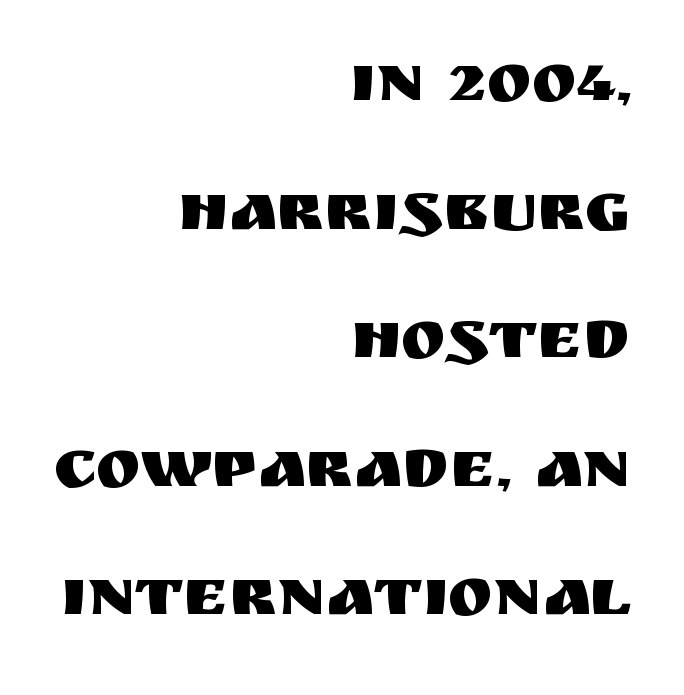
The image shows 68 px sans-serif type, upright; set right-aligned, line spacing 1.89x, normal letter spacing, not underlined; medium stroke contrast and a large x-height.
